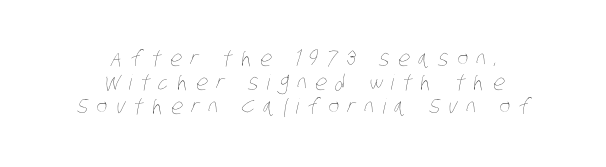
Letters rest on an invisible, unmarked baseline. Weight: in the light-to-regular range. Caption: multi-line text, centered on the measure. Words appear elongated and porous because spacing is wide.
